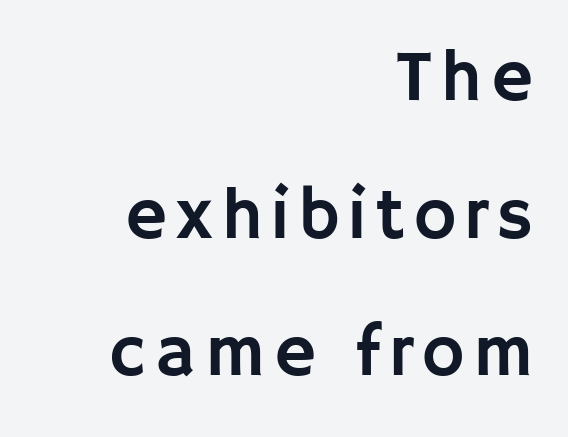
Q: Is the text italic (slanted)? A: No, it is upright.
Q: Is the typeface a serif or a sans-serif typeface? A: Sans-serif.
Q: Is the text underlined? A: No.
Q: How is the paragraph aligned? A: Right-aligned.
Q: Is the spacing between lines tight, normal or loose? A: Loose.
Q: Width (condensed, normal, or wide)? A: Normal.
Q: Stroke contrast? A: Low.
Q: x-height? A: Large.
Q: Monospaced? A: No.
